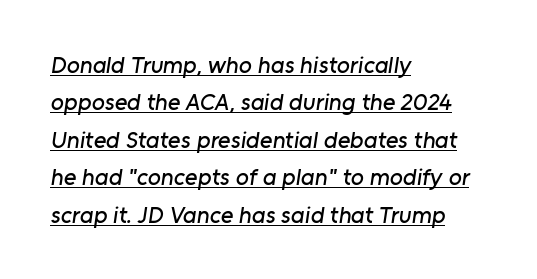
The image shows 24 px text type; set left-aligned, normal line spacing (1.56x), normal letter spacing, underlined.
